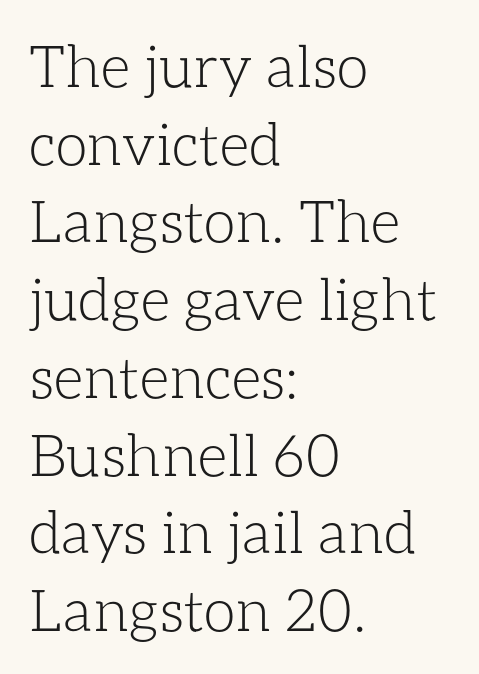
Q: Is the text bold? A: No.
Q: Is the text italic (slanted)? A: No, it is upright.
Q: Is the text underlined? A: No.
Q: How is the paragraph aligned? A: Left-aligned.
Q: Is the spacing between letters normal or unusually wide? A: Normal.
Q: Is the spacing between lines tight, normal or loose? A: Normal.
Q: Width (condensed, normal, or wide)? A: Normal.
Q: Stroke contrast? A: Low.
Q: x-height? A: Medium.
Q: Monospaced? A: No.
